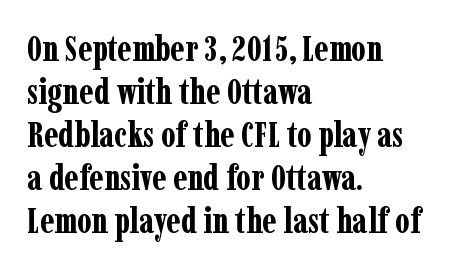
Every letter is thick-stroked: bold, no question. These lines were composed using upright roman letters. The paragraph shown leans on its left margin. A typesetter would call this proportional, since set widths differ per character. The type is set solid horizontally, with unmodified tracking. A serif font was chosen for this passage.
